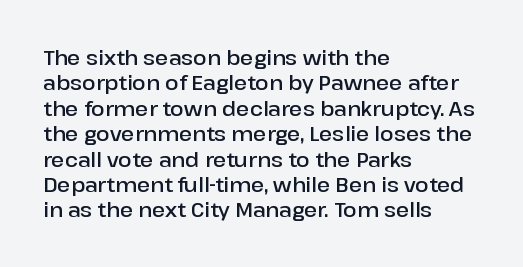
The image shows 20 px text type, upright; set left-aligned, normal line spacing (1.27x), normal letter spacing, not underlined.
